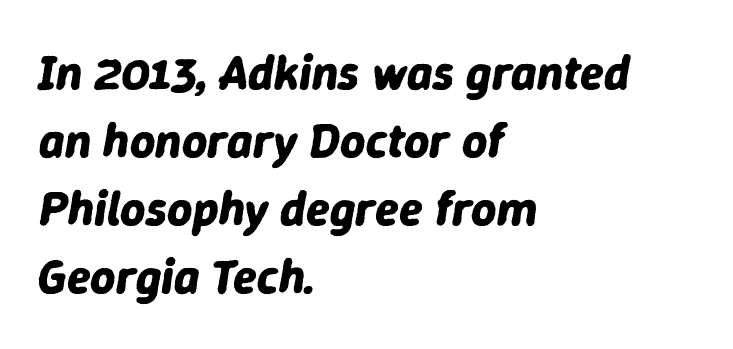
The image shows 49 px bold type, italic (leaning right); set left-aligned, normal line spacing (1.39x), normal letter spacing, not underlined; low stroke contrast and a medium x-height.
